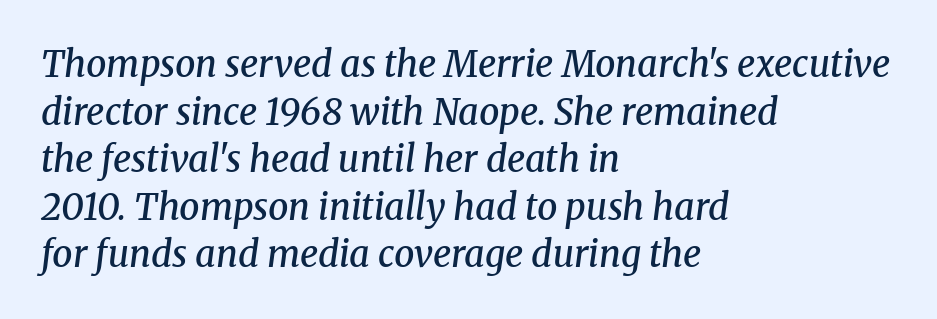
The image shows 36 px semibold serif type, italic (leaning right); set left-aligned, normal line spacing (1.32x), normal letter spacing, not underlined; medium stroke contrast and a medium x-height.
